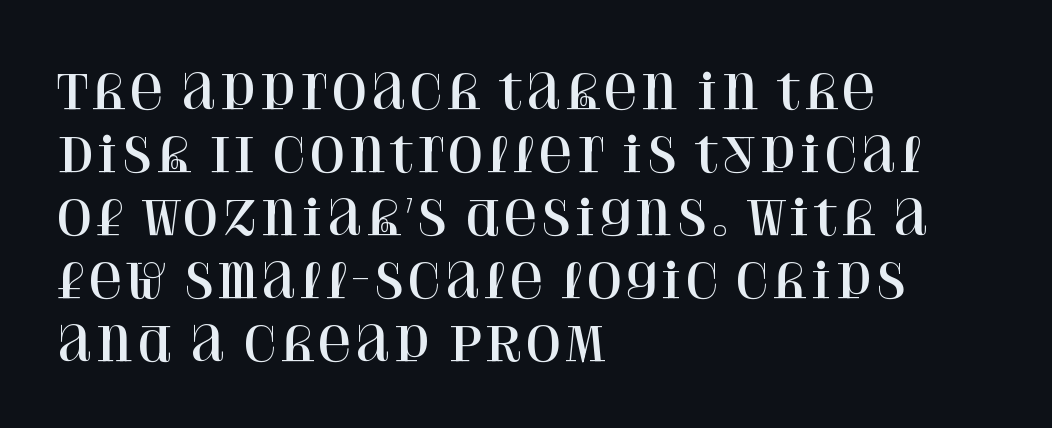
The image shows 47 px serif type, upright; set left-aligned, normal line spacing (1.34x), normal letter spacing, not underlined; high stroke contrast and a large x-height.
